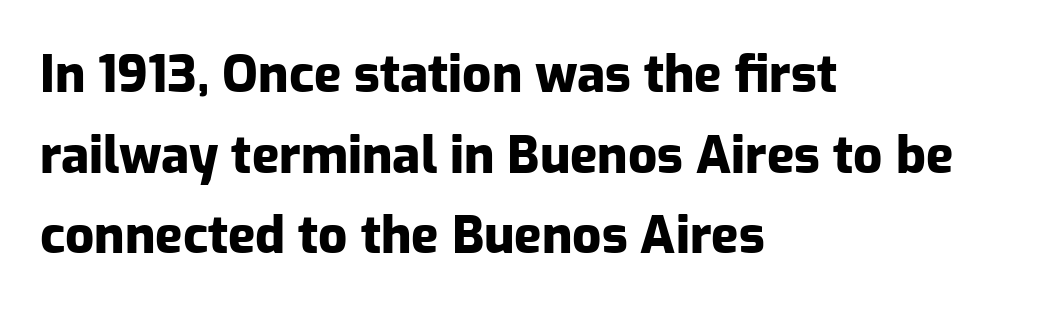
This is sans-serif lettering, the kind often seen on screens and signage. Honestly, the row spacing looks completely unremarkable. Note the varied advance widths — an 'i' is clearly narrower than an 'm'. A typesetter would call this zero additional tracking.
